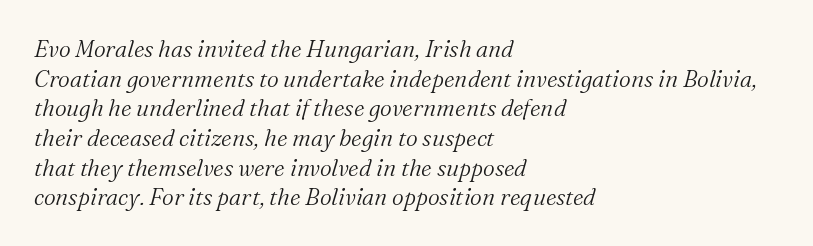
{"italic": "yes", "lean": "right", "slant_degrees": 16, "bold": "no", "underline": "no", "align": "left", "line_spacing": "normal", "line_spacing_ratio": 1.29, "letter_spacing": "normal", "letter_spacing_em": 0.0, "glyph_px": 23}
